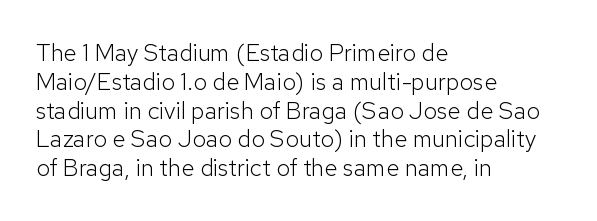
{"italic": "no", "bold": "no", "underline": "no", "align": "left", "line_spacing_ratio": 1.2, "letter_spacing": "normal", "letter_spacing_em": 0.0, "glyph_px": 24}
